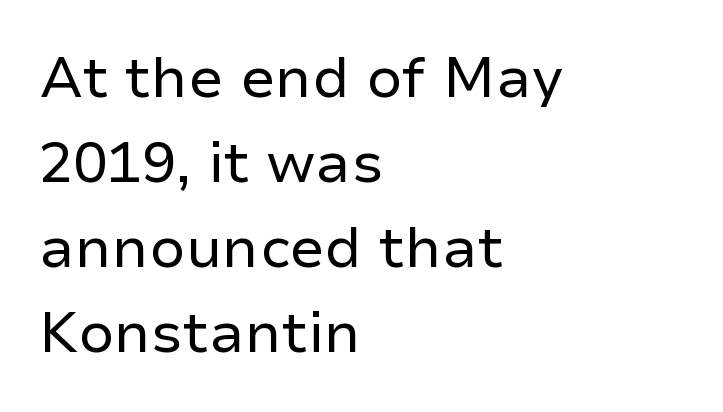
The image shows 57 px regular-weight sans-serif type, upright; set left-aligned, normal line spacing (1.49x), normal letter spacing, not underlined; low stroke contrast and a medium x-height.
